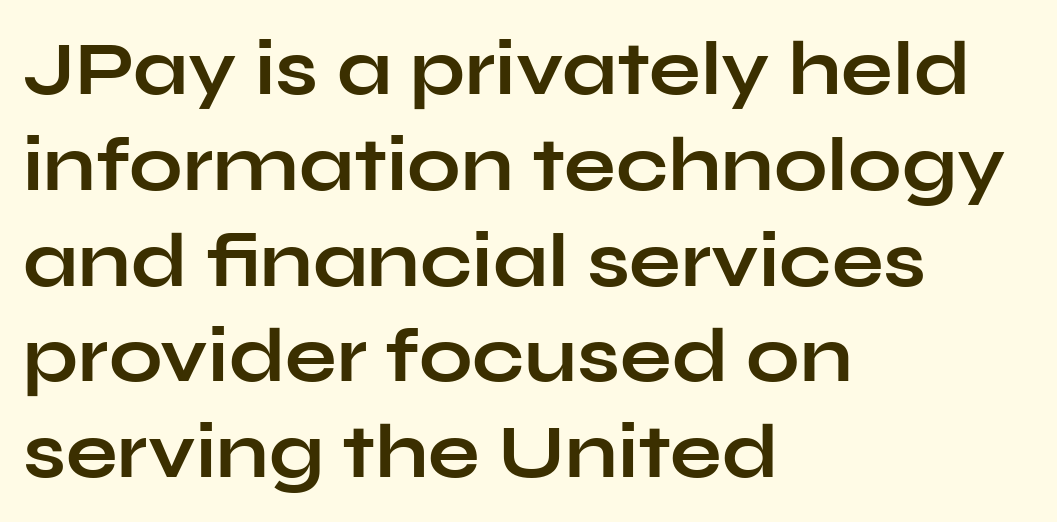
Q: Is the text bold? A: Yes.
Q: Is the text italic (slanted)? A: No, it is upright.
Q: Is the typeface a serif or a sans-serif typeface? A: Sans-serif.
Q: Is the text underlined? A: No.
Q: How is the paragraph aligned? A: Left-aligned.
Q: Is the spacing between letters normal or unusually wide? A: Normal.
Q: Is the spacing between lines tight, normal or loose? A: Normal.
Q: Width (condensed, normal, or wide)? A: Wide.
Q: Stroke contrast? A: Low.
Q: x-height? A: Medium.
Q: Monospaced? A: No.
